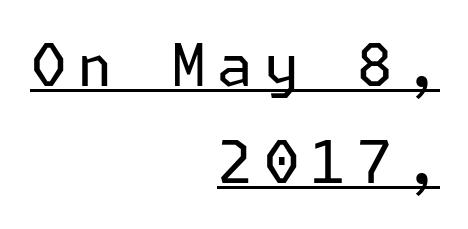
{"serif": "no", "italic": "no", "bold": "no", "weight": "regular", "width": "normal", "stroke_contrast": "low", "x_height": "medium", "underline": "yes", "align": "right", "line_spacing": "normal", "line_spacing_ratio": 1.64, "glyph_px": 59}
